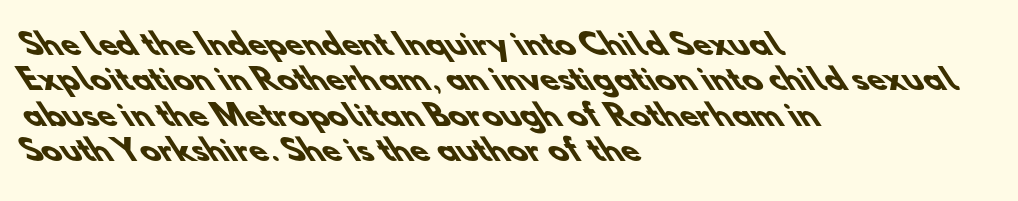
Check the space under the baseline: it is left empty. The gaps between neighbouring characters are ordinary and unremarkable. A typesetter would call this proportional, since set widths differ per character. The paragraph shown leans on its left margin. Thick stems and heavy bowls — unmistakably bold.
